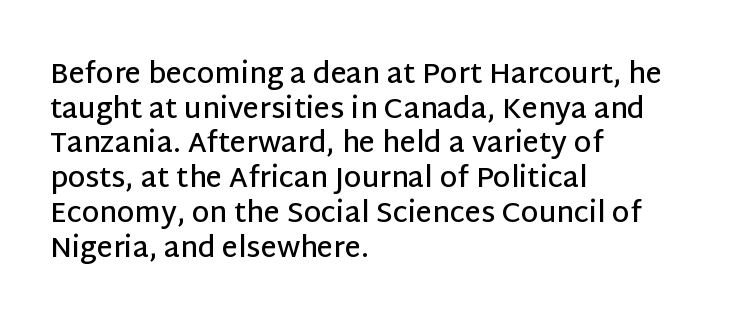
{"serif": "no", "italic": "no", "bold": "semi", "weight": "semibold", "width": "normal", "stroke_contrast": "low", "x_height": "large", "monospaced": "no", "underline": "no", "align": "left", "line_spacing_ratio": 1.24, "letter_spacing": "normal", "letter_spacing_em": 0.0, "glyph_px": 28}
